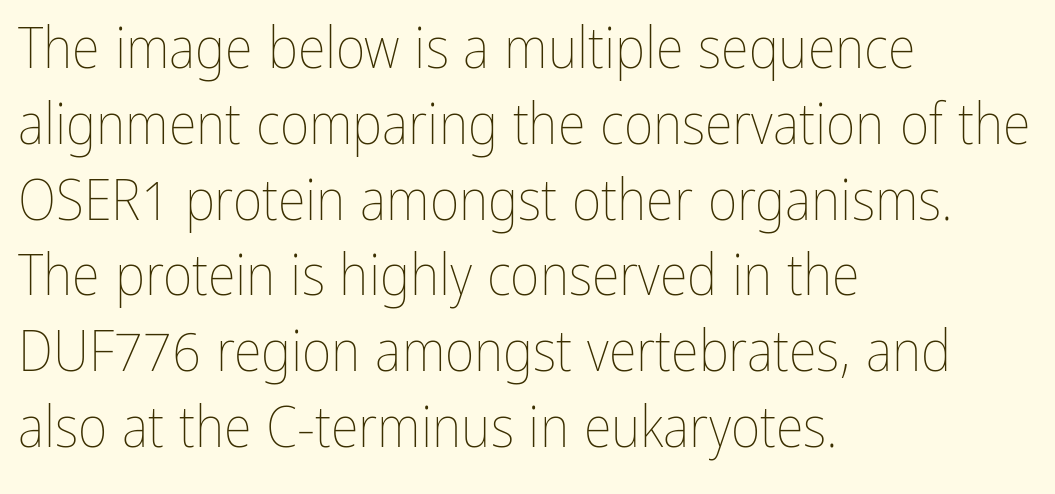
Is there much room between lines? A standard amount, neither cramped nor airy. This is the regular roman posture of the typeface. The rendering uses natural spacing where letterforms have individual widths. Beneath every word, the page is bare. On a weight scale, this lands at 450 or below.
